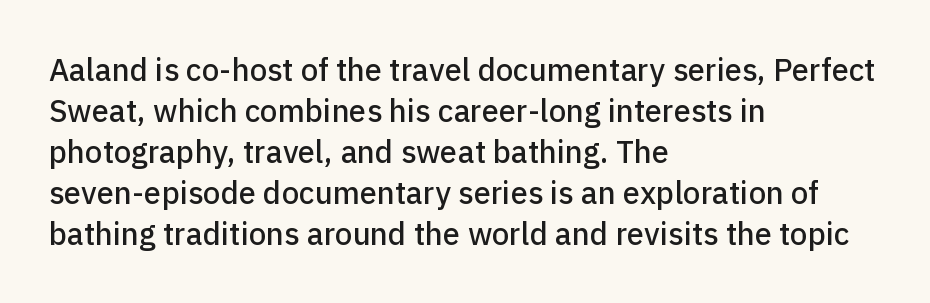
Q: Is the text italic (slanted)? A: No, it is upright.
Q: Is the typeface a serif or a sans-serif typeface? A: Sans-serif.
Q: Is the text underlined? A: No.
Q: How is the paragraph aligned? A: Left-aligned.
Q: Is the spacing between letters normal or unusually wide? A: Normal.
Q: Is the spacing between lines tight, normal or loose? A: Normal.
Q: Width (condensed, normal, or wide)? A: Normal.
Q: Stroke contrast? A: Low.
Q: x-height? A: Medium.
Q: Monospaced? A: No.
